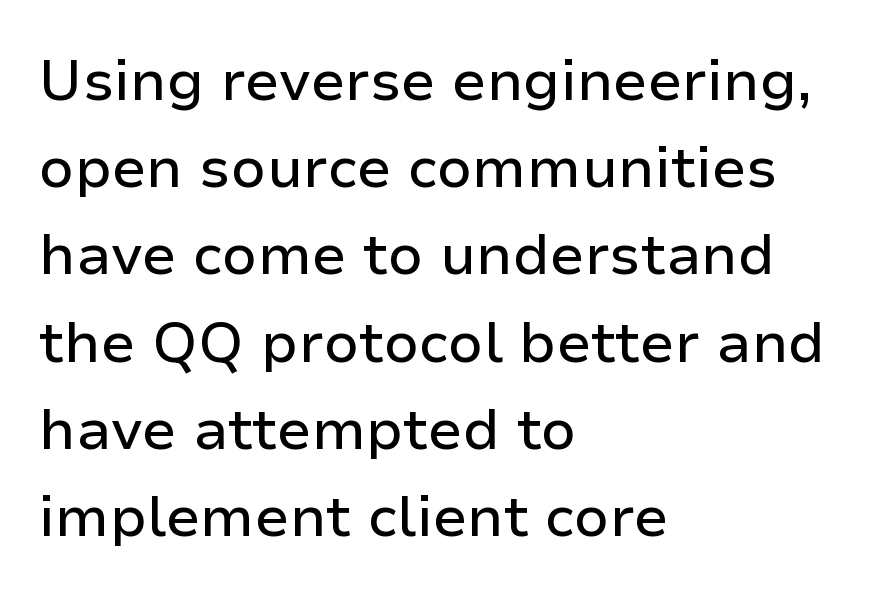
Q: Is the text italic (slanted)? A: No, it is upright.
Q: Is the typeface a serif or a sans-serif typeface? A: Sans-serif.
Q: Is the text underlined? A: No.
Q: How is the paragraph aligned? A: Left-aligned.
Q: Is the spacing between letters normal or unusually wide? A: Normal.
Q: Is the spacing between lines tight, normal or loose? A: Normal.
Q: Width (condensed, normal, or wide)? A: Normal.
Q: Stroke contrast? A: Low.
Q: x-height? A: Medium.
Q: Monospaced? A: No.
